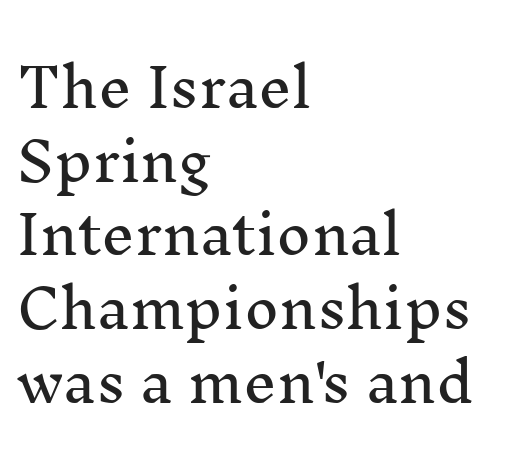
What kind of face is this? One with serifs. Honestly, there is no underline to notice here at all. The lines sit at an ordinary, default distance from one another. Think of a printed novel: that variable character pitch is what you see here. Rendered with straight, roman letterforms.
